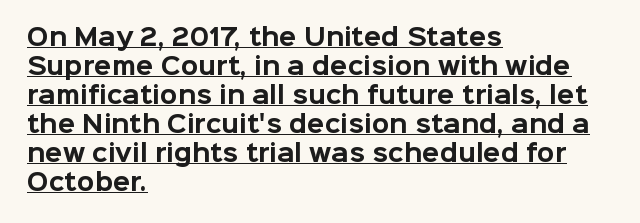
Q: Is the text bold? A: Yes.
Q: Is the text italic (slanted)? A: No, it is upright.
Q: Is the text underlined? A: Yes.
Q: How is the paragraph aligned? A: Left-aligned.
Q: Is the spacing between letters normal or unusually wide? A: Normal.
Q: Is the spacing between lines tight, normal or loose? A: Normal.
